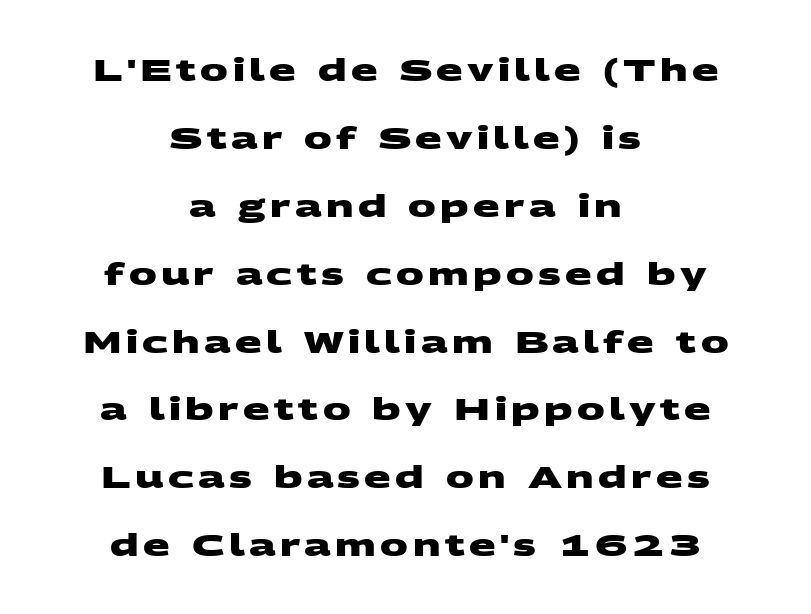
Q: Is the text bold? A: Yes.
Q: Is the typeface a serif or a sans-serif typeface? A: Sans-serif.
Q: Is the text underlined? A: No.
Q: How is the paragraph aligned? A: Centered.
Q: Is the spacing between lines tight, normal or loose? A: Loose.
Q: Width (condensed, normal, or wide)? A: Wide.
Q: Stroke contrast? A: Medium.
Q: x-height? A: Large.
Q: Monospaced? A: No.
